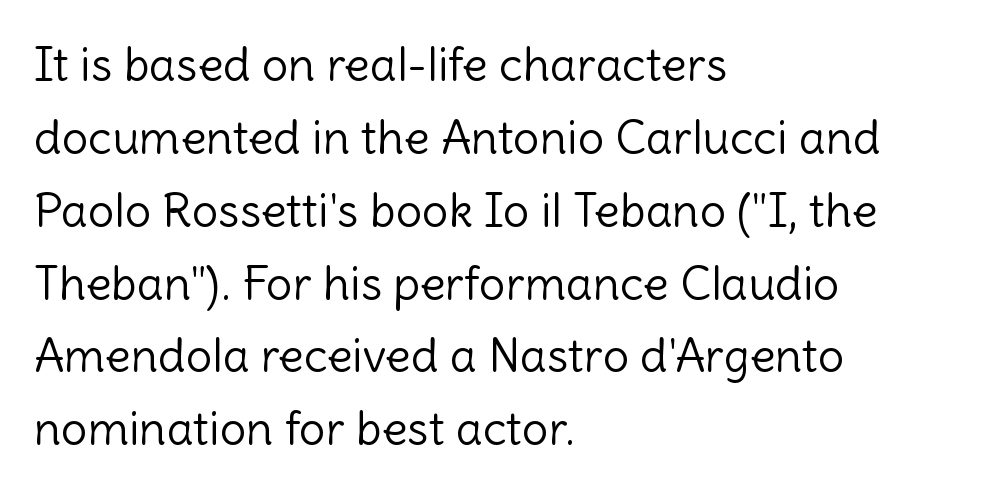
The face used here is a sans, in the tradition of grotesques and geometrics. Rendered with straight, roman letterforms. Looks like regular typesetting: each glyph gets only the width it needs. The characters are drawn with everyday or finer stroke widths.
